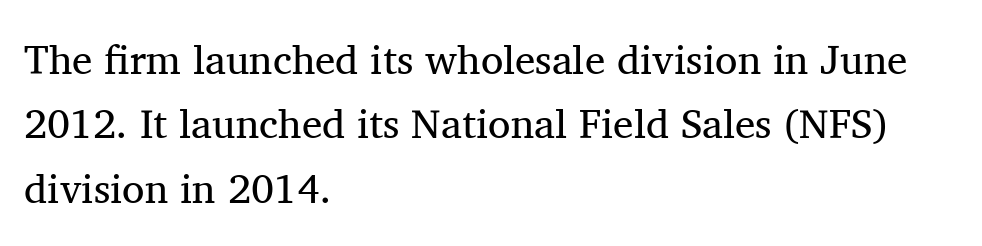
{"serif": "yes", "italic": "no", "bold": "no", "weight": "regular", "width": "normal", "stroke_contrast": "medium", "x_height": "medium", "monospaced": "no", "underline": "no", "align": "left", "line_spacing": "normal", "line_spacing_ratio": 1.57, "letter_spacing": "normal", "letter_spacing_em": 0.0, "glyph_px": 41}
